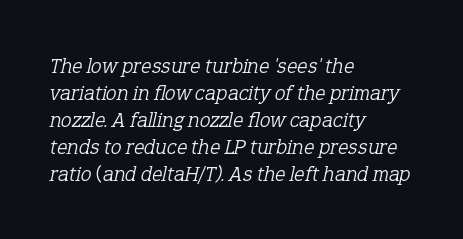
This rendering features lettering with no underline. Stroke mass is kept to a normal reading level or below. The ragged edge is on the right, which tells us the setting is flush left. The letters are slanted; this is an italic face. These lines keep a tight, regular rhythm from letter to letter.
